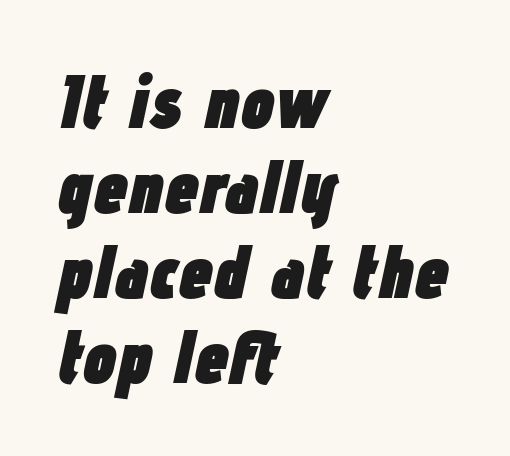
Q: Is the text bold? A: Yes.
Q: Is the text italic (slanted)? A: Yes, it leans right by about 12 degrees.
Q: Is the text underlined? A: No.
Q: How is the paragraph aligned? A: Left-aligned.
Q: Is the spacing between letters normal or unusually wide? A: Normal.
Q: Is the spacing between lines tight, normal or loose? A: Tight.
Q: Width (condensed, normal, or wide)? A: Condensed.
Q: Stroke contrast? A: Low.
Q: x-height? A: Medium.
Q: Monospaced? A: No.
